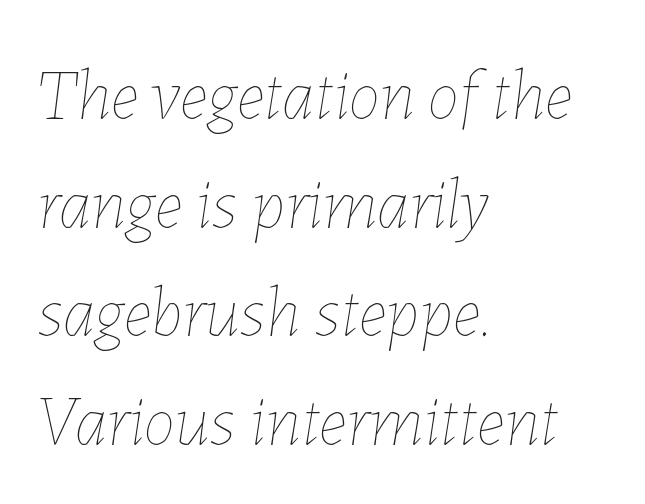
The image shows 71 px thin type, italic (leaning right); set left-aligned, normal line spacing (1.53x), normal letter spacing, not underlined; low stroke contrast and a medium x-height.
